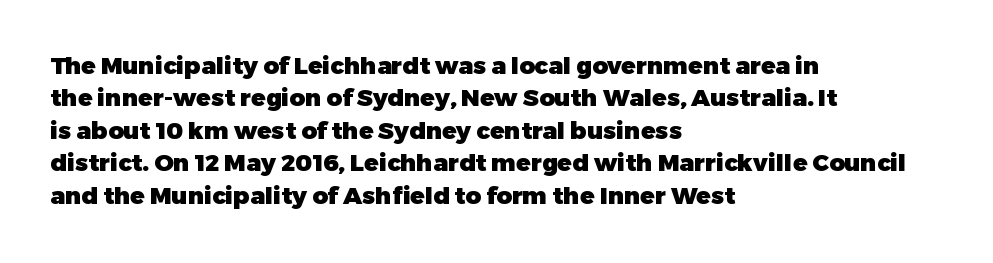
{"italic": "no", "bold": "yes", "underline": "no", "align": "left", "line_spacing": "normal", "line_spacing_ratio": 1.35, "letter_spacing": "normal", "letter_spacing_em": 0.0, "glyph_px": 24}
